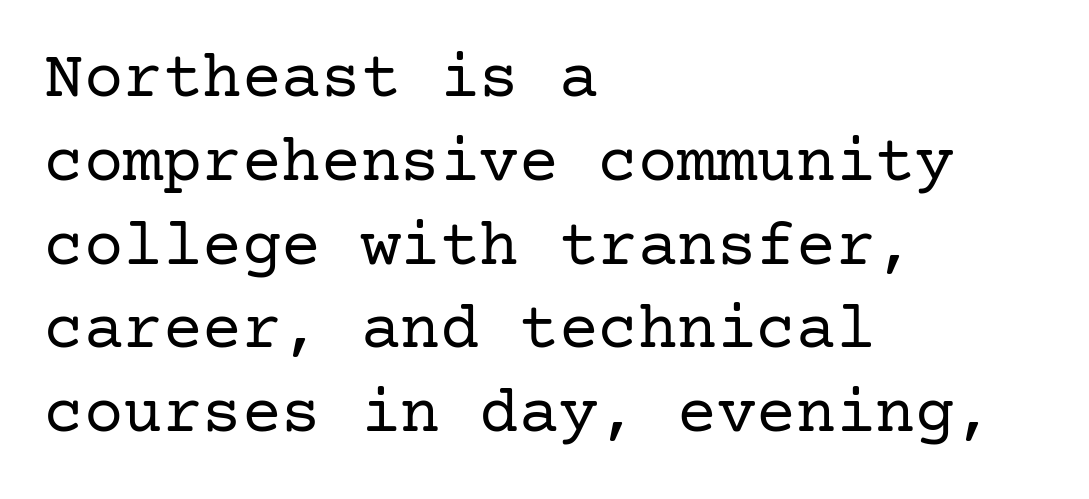
Q: Is the text bold? A: No.
Q: Is the text italic (slanted)? A: No, it is upright.
Q: Is the typeface a serif or a sans-serif typeface? A: Serif.
Q: Is the text underlined? A: No.
Q: How is the paragraph aligned? A: Left-aligned.
Q: Is the spacing between letters normal or unusually wide? A: Normal.
Q: Is the spacing between lines tight, normal or loose? A: Normal.
Q: Width (condensed, normal, or wide)? A: Normal.
Q: Stroke contrast? A: Low.
Q: x-height? A: Medium.
